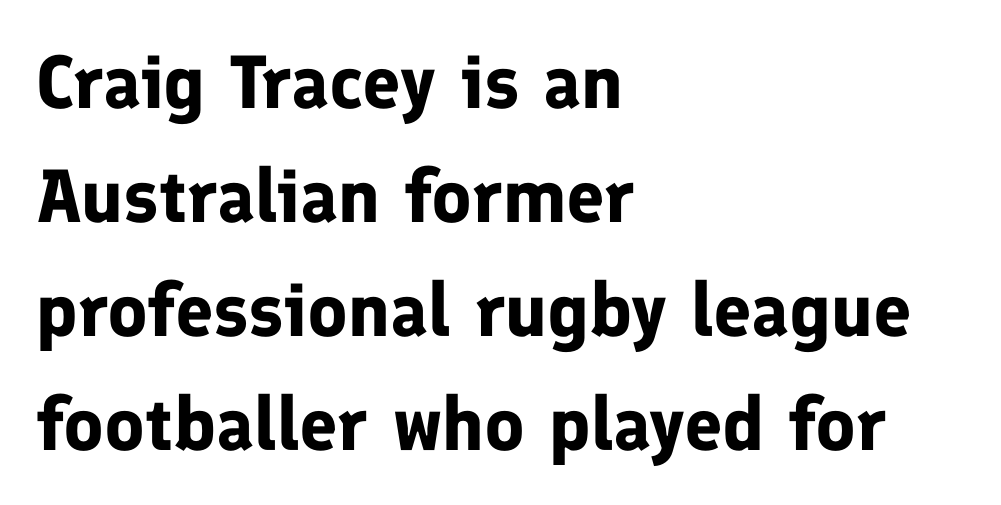
Q: Is the text bold? A: Yes.
Q: Is the text italic (slanted)? A: No, it is upright.
Q: Is the typeface a serif or a sans-serif typeface? A: Sans-serif.
Q: Is the text underlined? A: No.
Q: How is the paragraph aligned? A: Left-aligned.
Q: Is the spacing between letters normal or unusually wide? A: Normal.
Q: Is the spacing between lines tight, normal or loose? A: Normal.
Q: Width (condensed, normal, or wide)? A: Normal.
Q: Stroke contrast? A: Low.
Q: x-height? A: Medium.
Q: Monospaced? A: No.
